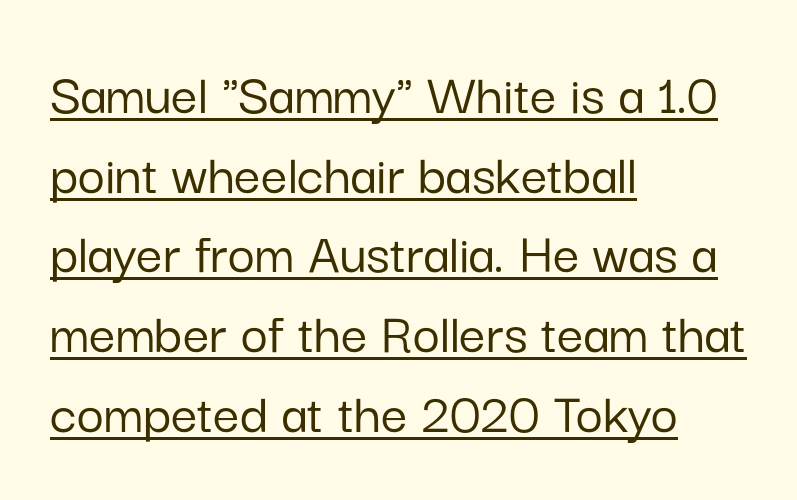
{"serif": "no", "italic": "no", "width": "normal", "stroke_contrast": "low", "x_height": "medium", "monospaced": "no", "underline": "yes", "align": "left", "line_spacing": "normal", "line_spacing_ratio": 1.35, "letter_spacing": "normal", "letter_spacing_em": 0.0, "glyph_px": 59}
